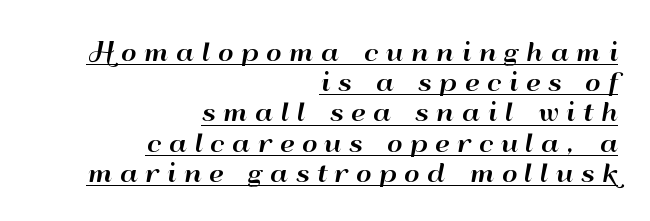
The image shows 24 px text type; set right-aligned, normal line spacing (1.26x), unusually wide letter spacing (+0.31 em), underlined.
